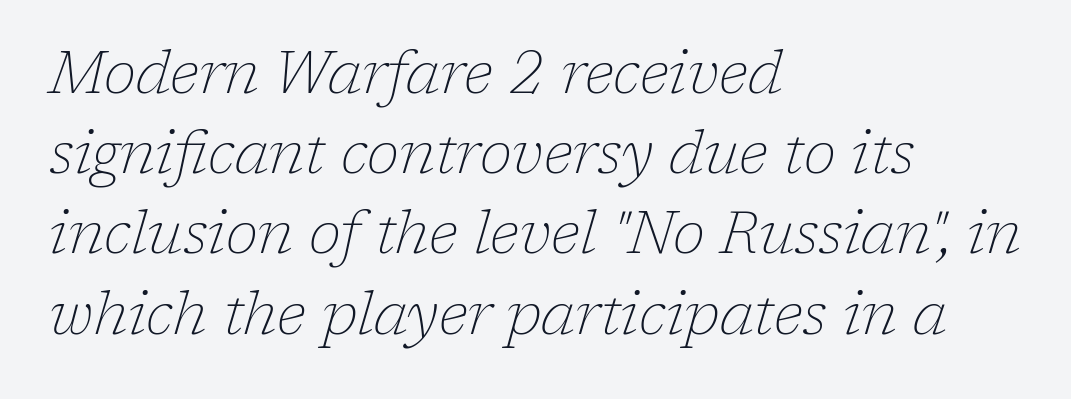
{"serif": "yes", "italic": "yes", "lean": "right", "slant_degrees": 17, "bold": "no", "weight": "thin", "width": "normal", "stroke_contrast": "low", "x_height": "medium", "monospaced": "no", "underline": "no", "align": "left", "line_spacing": "normal", "line_spacing_ratio": 1.36, "letter_spacing": "normal", "letter_spacing_em": 0.0, "glyph_px": 59}
